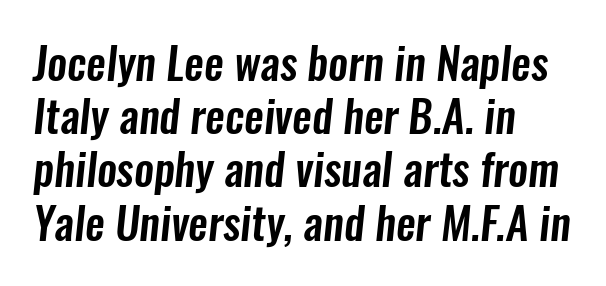
The image shows 44 px condensed sans-serif type; set left-aligned, line spacing 1.21x, normal letter spacing, not underlined; low stroke contrast and a medium x-height.
